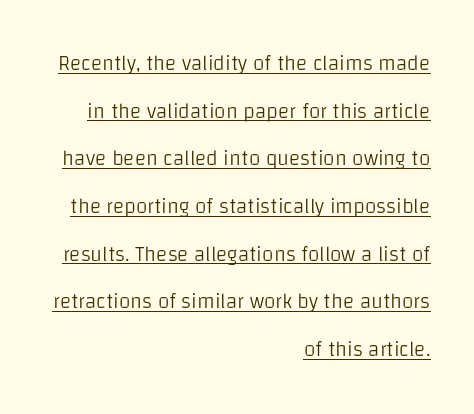
Standard letterfit; no display-style spreading of the glyphs. Do the letters lean? They stand straight. Right-aligned paragraph, ragged on the left. You can see a thin bar hugging the bottom of the glyphs. These glyphs show unthickened strokes, regular width or finer.
